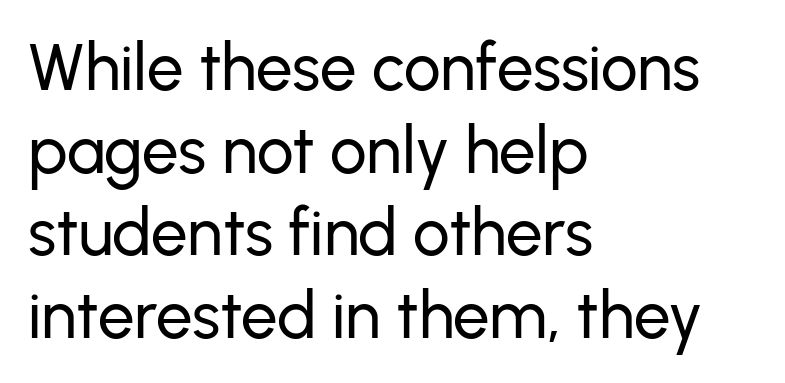
{"serif": "no", "italic": "no", "width": "normal", "stroke_contrast": "low", "x_height": "medium", "monospaced": "no", "underline": "no", "align": "left", "line_spacing": "normal", "line_spacing_ratio": 1.27, "letter_spacing": "normal", "letter_spacing_em": 0.0, "glyph_px": 65}
